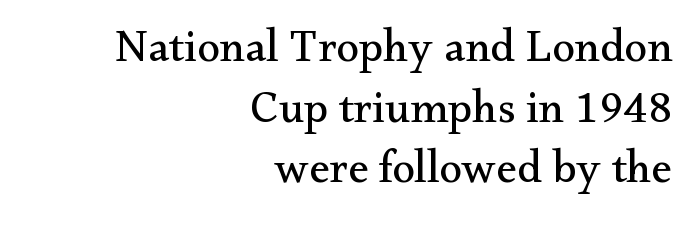
The image shows 46 px regular-weight serif type, upright; set right-aligned, normal line spacing (1.32x), normal letter spacing, not underlined; medium stroke contrast and a small x-height.
